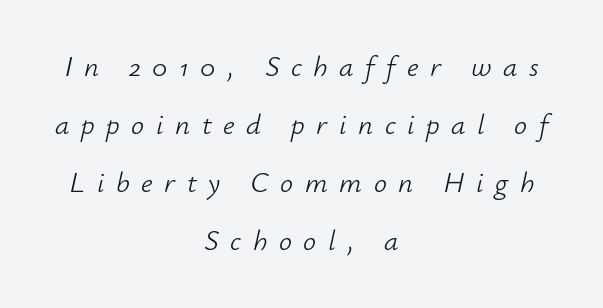
The face used here is proportionally spaced, like ordinary book or web type. The words here are not underlined. The gaps between neighbouring characters are conspicuously large. Each new line begins a long way beneath the previous one.
